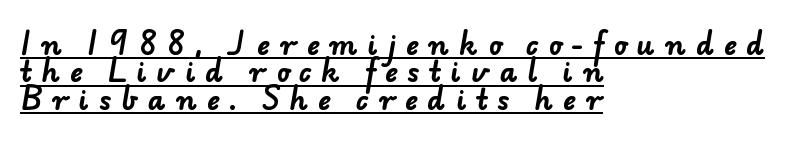
Q: Is the text bold? A: Yes.
Q: Is the text underlined? A: Yes.
Q: How is the paragraph aligned? A: Left-aligned.
Q: Is the spacing between letters normal or unusually wide? A: Unusually wide.
Q: Is the spacing between lines tight, normal or loose? A: Tight.
